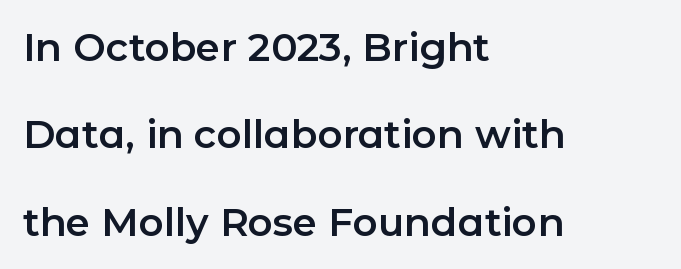
{"serif": "no", "italic": "no", "width": "normal", "stroke_contrast": "low", "x_height": "medium", "monospaced": "no", "underline": "no", "align": "left", "line_spacing": "loose", "line_spacing_ratio": 2.24, "letter_spacing": "normal", "letter_spacing_em": 0.0, "glyph_px": 39}
